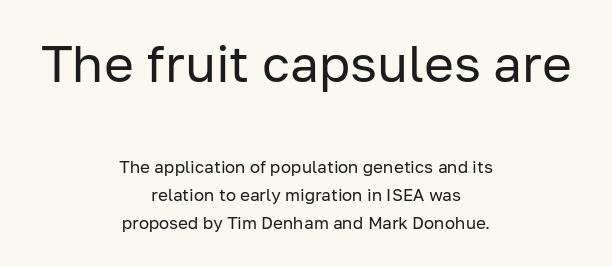
The weight tops out at a normal text grade. The rendering uses a moderate line-height, typical for paragraphs. The rendering uses natural spacing where letterforms have individual widths. The rendering shrinks the type as you move from the upper chunk to the lower.
